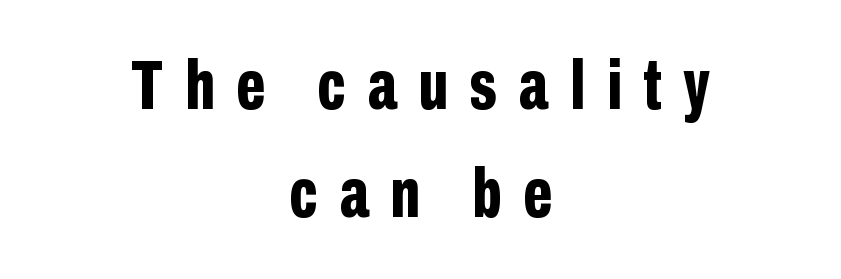
{"serif": "no", "italic": "no", "bold": "yes", "weight": "bold", "width": "condensed", "stroke_contrast": "low", "x_height": "medium", "monospaced": "no", "underline": "no", "align": "center", "line_spacing": "normal", "line_spacing_ratio": 1.54, "letter_spacing": "wide", "letter_spacing_em": 0.31, "glyph_px": 70}
